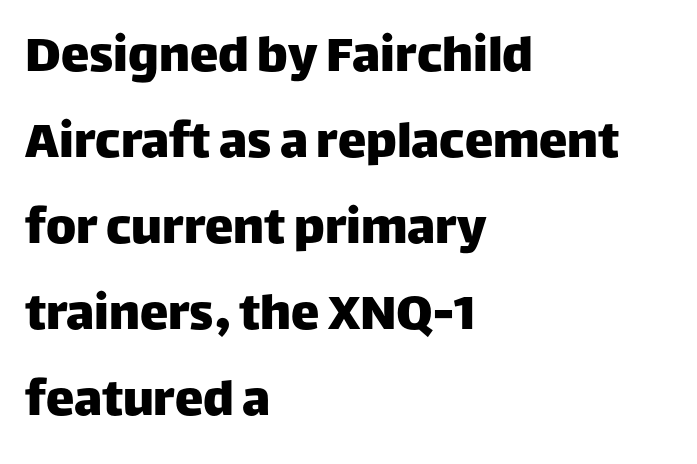
Q: Is the text italic (slanted)? A: No, it is upright.
Q: Is the typeface a serif or a sans-serif typeface? A: Sans-serif.
Q: Is the text underlined? A: No.
Q: How is the paragraph aligned? A: Left-aligned.
Q: Is the spacing between letters normal or unusually wide? A: Normal.
Q: Is the spacing between lines tight, normal or loose? A: Normal.
Q: Width (condensed, normal, or wide)? A: Normal.
Q: Stroke contrast? A: Low.
Q: x-height? A: Large.
Q: Monospaced? A: No.
